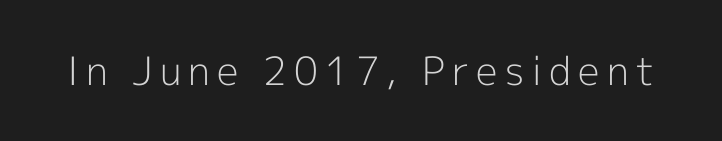
The image shows 39 px light sans-serif type, upright; set not underlined; a medium x-height.
